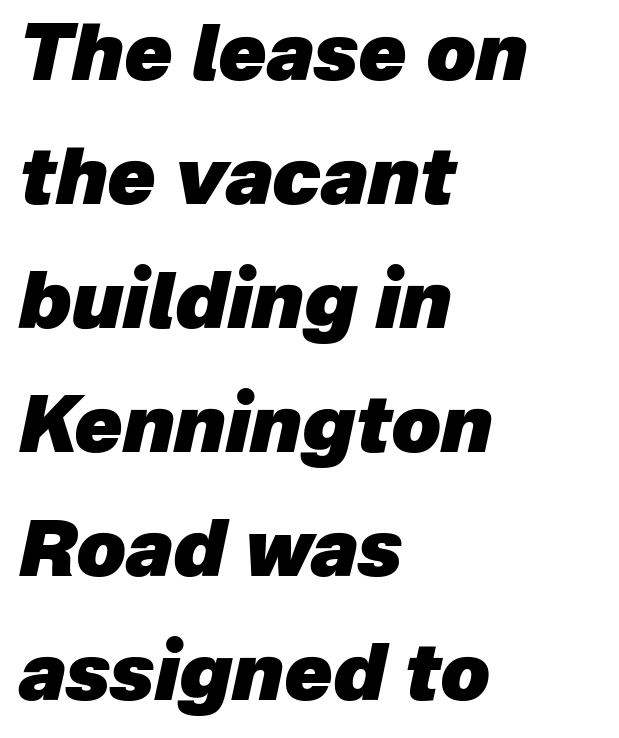
{"italic": "yes", "lean": "right", "slant_degrees": 12, "bold": "yes", "weight": "heavy", "width": "normal", "stroke_contrast": "low", "x_height": "medium", "monospaced": "no", "underline": "no", "align": "left", "line_spacing": "normal", "line_spacing_ratio": 1.59, "letter_spacing": "normal", "letter_spacing_em": 0.0, "glyph_px": 78}
